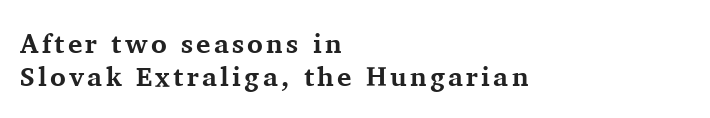
{"italic": "no", "bold": "yes", "underline": "no", "align": "left", "line_spacing_ratio": 1.22, "glyph_px": 27}
